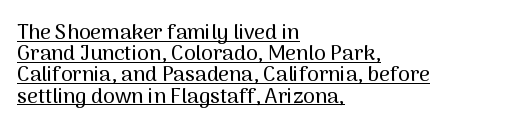
The image shows 21 px text type, upright; set left-aligned, tight line spacing (1.01x), normal letter spacing, underlined.
